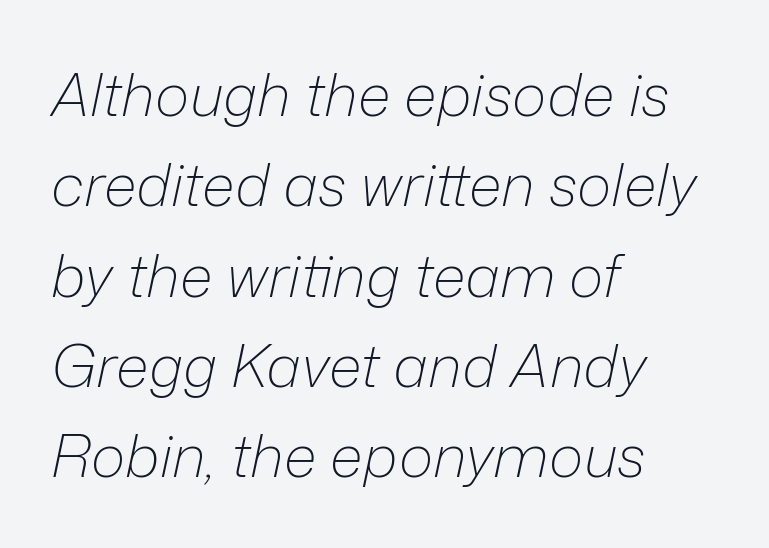
Q: Is the text bold? A: No.
Q: Is the text italic (slanted)? A: Yes, it leans right by about 12 degrees.
Q: Is the text underlined? A: No.
Q: How is the paragraph aligned? A: Left-aligned.
Q: Is the spacing between letters normal or unusually wide? A: Normal.
Q: Is the spacing between lines tight, normal or loose? A: Normal.
Q: Width (condensed, normal, or wide)? A: Normal.
Q: Stroke contrast? A: Low.
Q: x-height? A: Medium.
Q: Monospaced? A: No.
